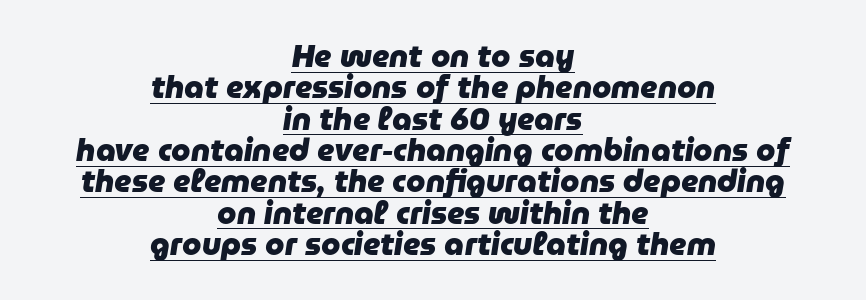
The image shows 31 px heavy type, italic (leaning right); set centered, tight line spacing (1.01x), normal letter spacing, underlined; low stroke contrast and a medium x-height.
